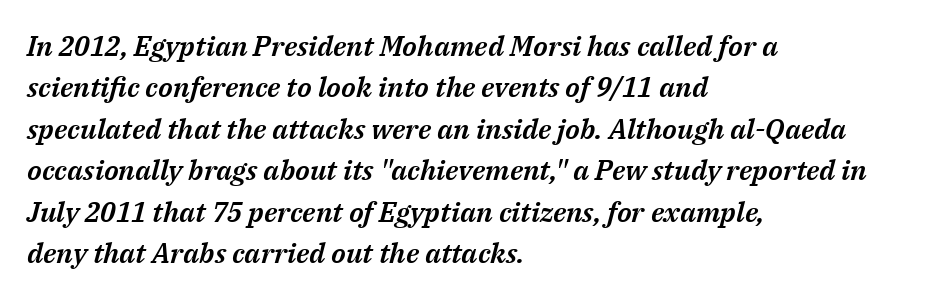
Underline: absent. A classic flush-left, rag-right setting is used for this passage. Glyph-to-glyph distance matches everyday printed text. You could not count columns in this text — the font is proportionally spaced.
